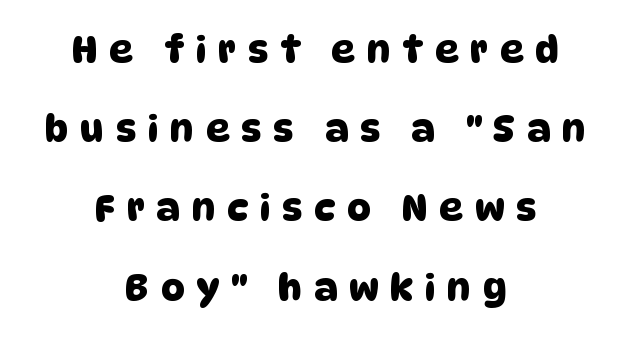
Q: Is the typeface a serif or a sans-serif typeface? A: Sans-serif.
Q: Is the text underlined? A: No.
Q: How is the paragraph aligned? A: Centered.
Q: Is the spacing between letters normal or unusually wide? A: Unusually wide.
Q: Is the spacing between lines tight, normal or loose? A: Loose.
Q: Width (condensed, normal, or wide)? A: Normal.
Q: Stroke contrast? A: Low.
Q: x-height? A: Large.
Q: Monospaced? A: No.
